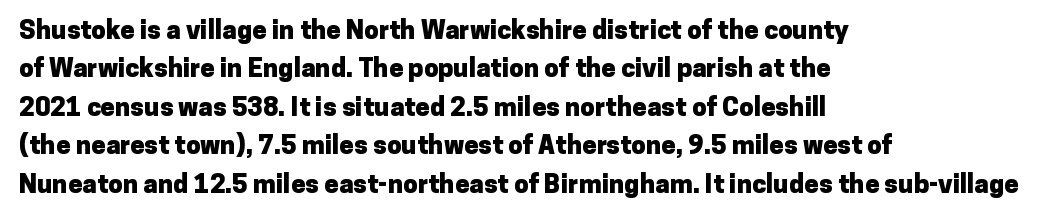
{"italic": "no", "bold": "yes", "underline": "no", "align": "left", "line_spacing": "normal", "line_spacing_ratio": 1.48, "letter_spacing": "normal", "letter_spacing_em": 0.0, "glyph_px": 26}
